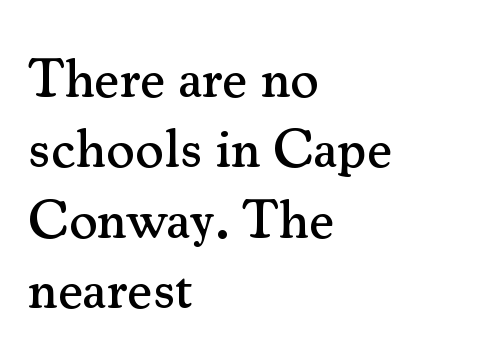
One glance says typical: line gaps are just what's usual. These lines are set flush left with a ragged right edge. Does the lettering tilt? It doesn't — this is upright. A clean baseline with only descenders dipping below it.
